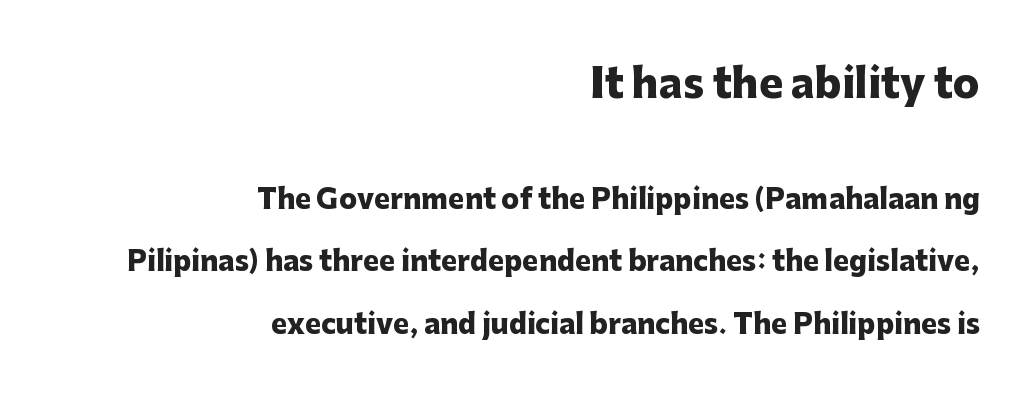
The image shows 40 px heavy sans-serif type, upright; set right-aligned, loose line spacing (2.32x), normal letter spacing, not underlined; the first (top) block is 1.48x larger; low stroke contrast and a medium x-height.
